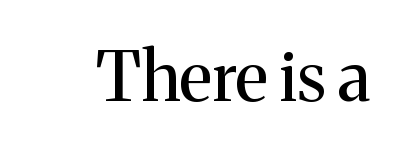
Vertical stems look standard width or narrower in stroke. The letters sit at their default tracking, neither squeezed nor spread. The rendering uses natural spacing where letterforms have individual widths. You can tell it's not italic because the verticals are truly vertical.
